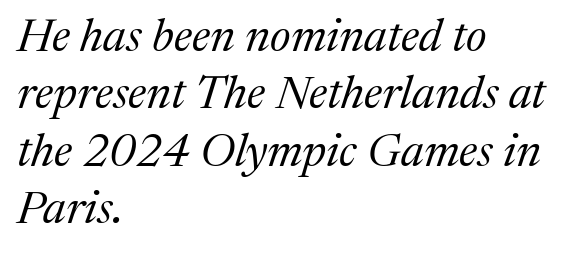
The image shows 46 px regular-weight serif type, italic (leaning right); set left-aligned, normal line spacing (1.25x), normal letter spacing, not underlined; medium stroke contrast and a medium x-height.
